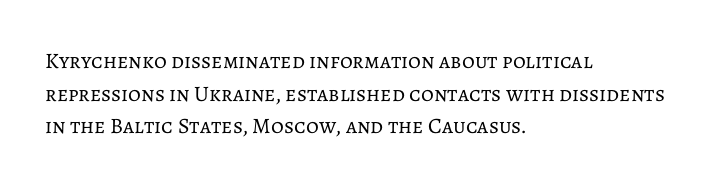
{"italic": "no", "bold": "no", "underline": "no", "align": "left", "line_spacing": "normal", "line_spacing_ratio": 1.48, "letter_spacing": "normal", "letter_spacing_em": 0.0, "glyph_px": 22}
